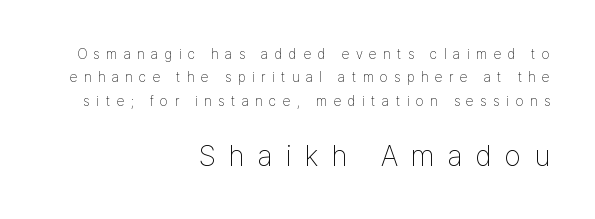
The image shows 29 px thin, condensed sans-serif type, upright; set right-aligned, normal line spacing (1.67x), unusually wide letter spacing (+0.46 em), not underlined; the second (bottom) block is 2.07x larger; low stroke contrast and a medium x-height.
